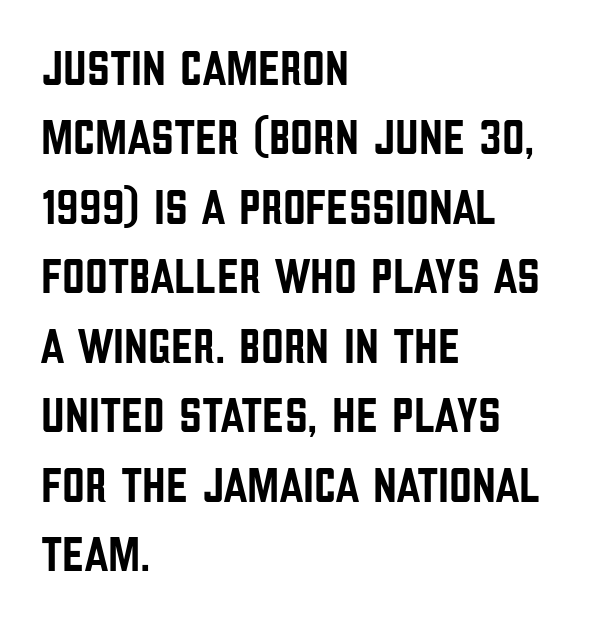
This rendering employs a face without finishing strokes, i.e., a sans-serif. When letters stand straight like this, we call the style roman or upright. You could not count columns in this text — the font is proportionally spaced. Is the letter spacing exaggerated? No — it looks like the ordinary default.
